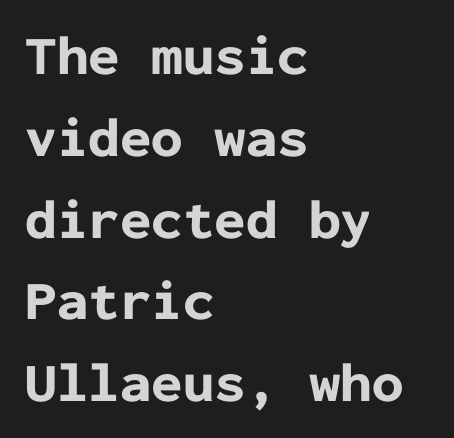
Q: Is the text bold? A: Yes.
Q: Is the text italic (slanted)? A: No, it is upright.
Q: Is the typeface a serif or a sans-serif typeface? A: Sans-serif.
Q: Is the text underlined? A: No.
Q: How is the paragraph aligned? A: Left-aligned.
Q: Is the spacing between letters normal or unusually wide? A: Normal.
Q: Is the spacing between lines tight, normal or loose? A: Normal.
Q: Width (condensed, normal, or wide)? A: Normal.
Q: Stroke contrast? A: Low.
Q: x-height? A: Medium.
Q: Monospaced? A: Yes.
